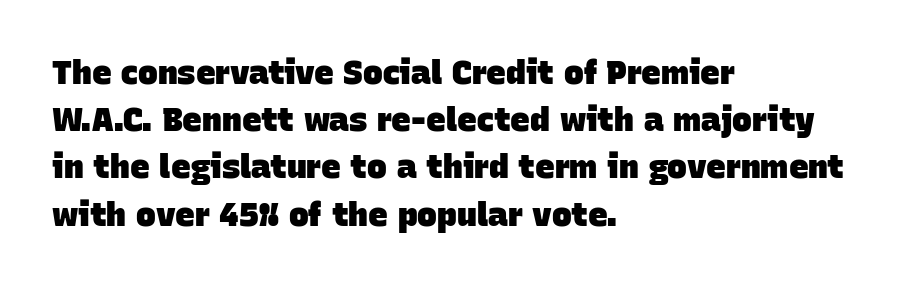
Q: Is the text bold? A: Yes.
Q: Is the typeface a serif or a sans-serif typeface? A: Sans-serif.
Q: Is the text underlined? A: No.
Q: How is the paragraph aligned? A: Left-aligned.
Q: Is the spacing between letters normal or unusually wide? A: Normal.
Q: Is the spacing between lines tight, normal or loose? A: Normal.
Q: Width (condensed, normal, or wide)? A: Normal.
Q: Stroke contrast? A: Low.
Q: x-height? A: Large.
Q: Monospaced? A: No.
